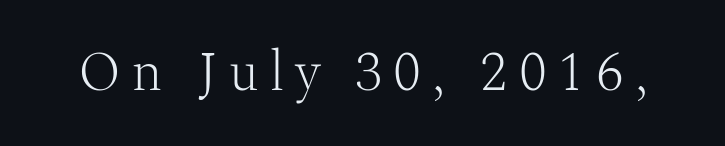
The typeface has the unassuming heft of standard copy or less. Is this a fixed-width face? No — the glyphs have proportional, varying widths. Letterform terminals end in serifs throughout the passage. If you drew a line through each stem, it would be perfectly vertical.
